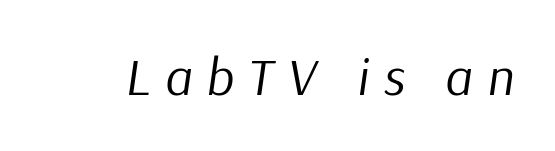
Q: Is the text bold? A: No.
Q: Is the text italic (slanted)? A: Yes, it leans right by about 9 degrees.
Q: Is the text underlined? A: No.
Q: Is the spacing between letters normal or unusually wide? A: Unusually wide.
Q: Width (condensed, normal, or wide)? A: Normal.
Q: Stroke contrast? A: Low.
Q: x-height? A: Medium.
Q: Monospaced? A: No.
